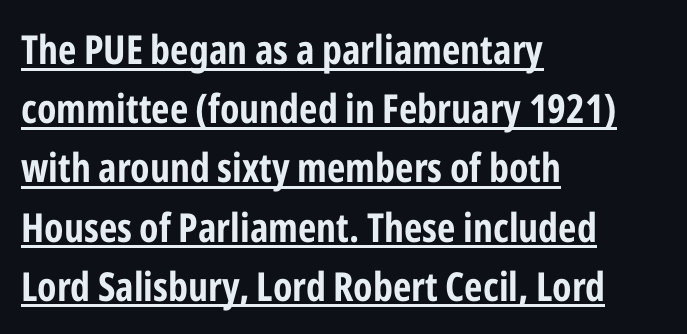
{"serif": "no", "italic": "no", "width": "condensed", "stroke_contrast": "low", "x_height": "medium", "monospaced": "no", "underline": "yes", "align": "left", "line_spacing": "normal", "line_spacing_ratio": 1.48, "letter_spacing": "normal", "letter_spacing_em": 0.0, "glyph_px": 40}
